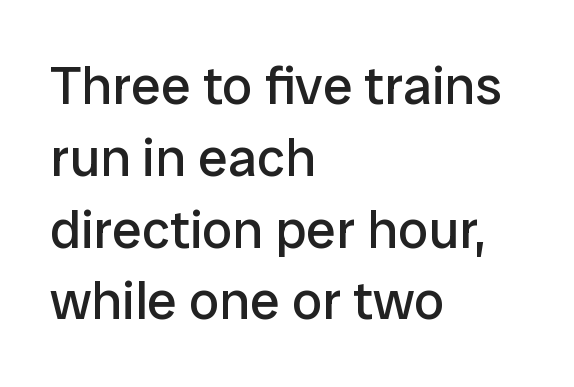
Does the lettering tilt? It doesn't — this is upright. The setting favours the left margin, as ordinary paragraphs usually do. Notice how descenders clear the ascenders below comfortably — that's standard leading. Only glyphs here, with clear space below each row.
